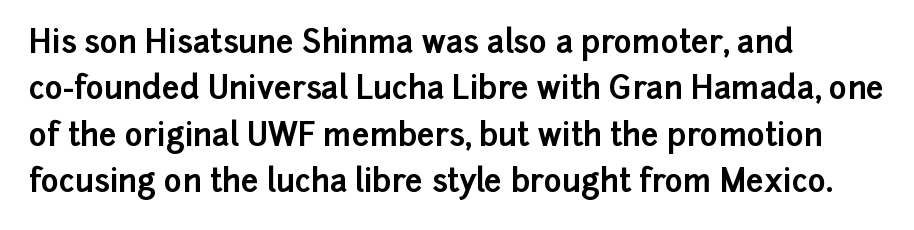
Q: Is the text bold? A: Yes.
Q: Is the text italic (slanted)? A: No, it is upright.
Q: Is the typeface a serif or a sans-serif typeface? A: Sans-serif.
Q: Is the text underlined? A: No.
Q: How is the paragraph aligned? A: Left-aligned.
Q: Is the spacing between letters normal or unusually wide? A: Normal.
Q: Is the spacing between lines tight, normal or loose? A: Normal.
Q: Width (condensed, normal, or wide)? A: Normal.
Q: Stroke contrast? A: Low.
Q: x-height? A: Medium.
Q: Monospaced? A: No.
